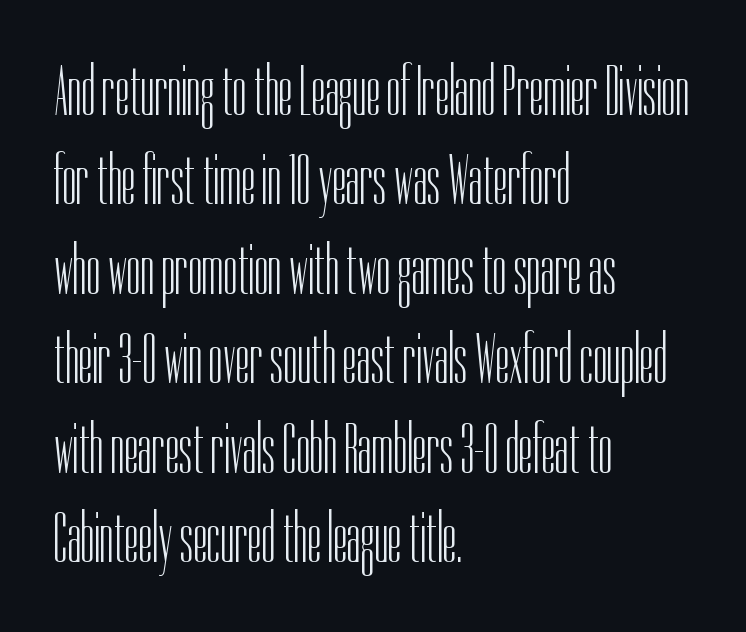
Q: Is the text bold? A: No.
Q: Is the text italic (slanted)? A: No, it is upright.
Q: Is the typeface a serif or a sans-serif typeface? A: Sans-serif.
Q: Is the text underlined? A: No.
Q: How is the paragraph aligned? A: Left-aligned.
Q: Is the spacing between letters normal or unusually wide? A: Normal.
Q: Is the spacing between lines tight, normal or loose? A: Normal.
Q: Width (condensed, normal, or wide)? A: Condensed.
Q: Stroke contrast? A: Low.
Q: x-height? A: Medium.
Q: Monospaced? A: No.
